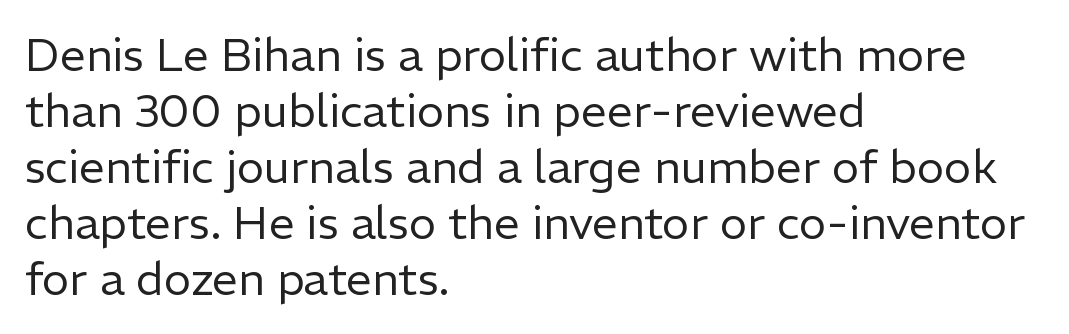
The image shows 46 px regular-weight sans-serif type, upright; set left-aligned, line spacing 1.22x, normal letter spacing, not underlined; low stroke contrast and a medium x-height.
